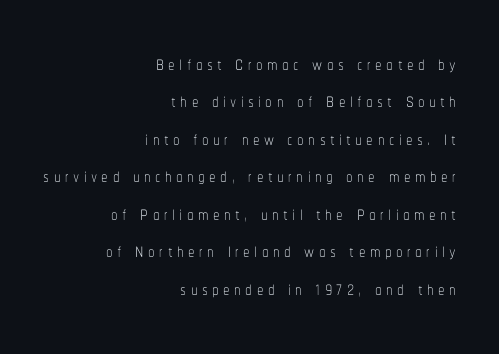
Does the leading feel generous? No, just average. Bare-footed words on every line. Is the type heavy? It reads as light-to-regular instead. The type sits square on the baseline with zero lean.
